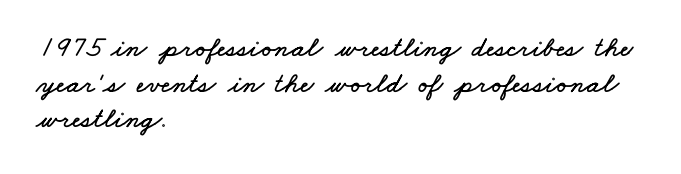
{"width": "wide", "stroke_contrast": "low", "x_height": "small", "monospaced": "no", "underline": "no", "align": "left", "line_spacing_ratio": 1.23, "letter_spacing": "normal", "letter_spacing_em": 0.0, "glyph_px": 29}
